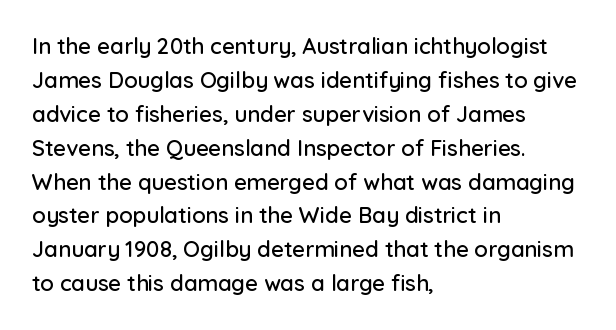
Inter-character spacing is left at the font's built-in metrics. A bare baseline throughout the passage. The typography opts for an upright posture over an oblique one. Casual observation: everything's shoved over to the left.
